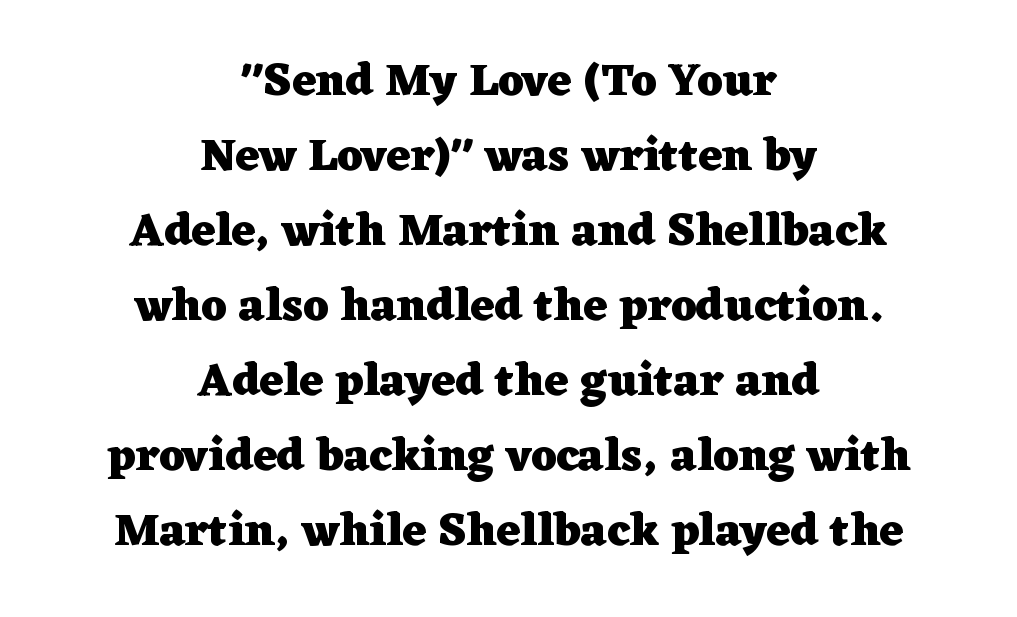
Q: Is the text bold? A: Yes.
Q: Is the text italic (slanted)? A: No, it is upright.
Q: Is the typeface a serif or a sans-serif typeface? A: Serif.
Q: Is the text underlined? A: No.
Q: How is the paragraph aligned? A: Centered.
Q: Is the spacing between letters normal or unusually wide? A: Normal.
Q: Is the spacing between lines tight, normal or loose? A: Normal.
Q: Width (condensed, normal, or wide)? A: Wide.
Q: Stroke contrast? A: Low.
Q: x-height? A: Medium.
Q: Monospaced? A: No.
